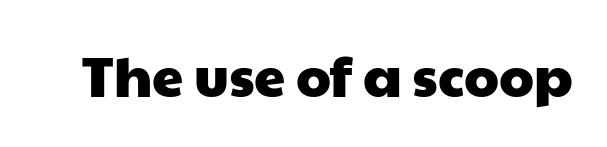
The image shows 56 px wide sans-serif type; set normal letter spacing, not underlined; low stroke contrast and a medium x-height.
